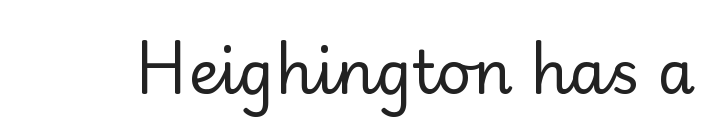
{"serif": "no", "italic": "no", "bold": "no", "weight": "regular", "width": "normal", "stroke_contrast": "low", "x_height": "small", "monospaced": "no", "underline": "no", "letter_spacing": "normal", "letter_spacing_em": 0.0, "glyph_px": 60}
